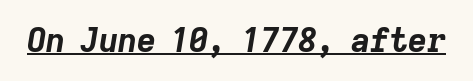
Q: Is the text bold? A: Yes.
Q: Is the text italic (slanted)? A: Yes, it leans right by about 9 degrees.
Q: Is the text underlined? A: Yes.
Q: Is the spacing between letters normal or unusually wide? A: Normal.
Q: Width (condensed, normal, or wide)? A: Normal.
Q: Stroke contrast? A: Low.
Q: x-height? A: Medium.
Q: Monospaced? A: No.
